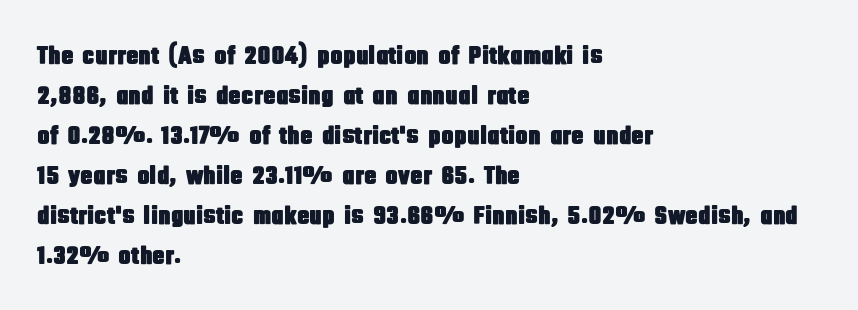
Descender tails drop into unmarked territory. Each word holds together tightly as a unit, with standard inter-letter gaps. Style check: upright. A student would call this left alignment; a typographer would say flush left, rag right. If you measured baseline to baseline, you'd find a middling distance.
